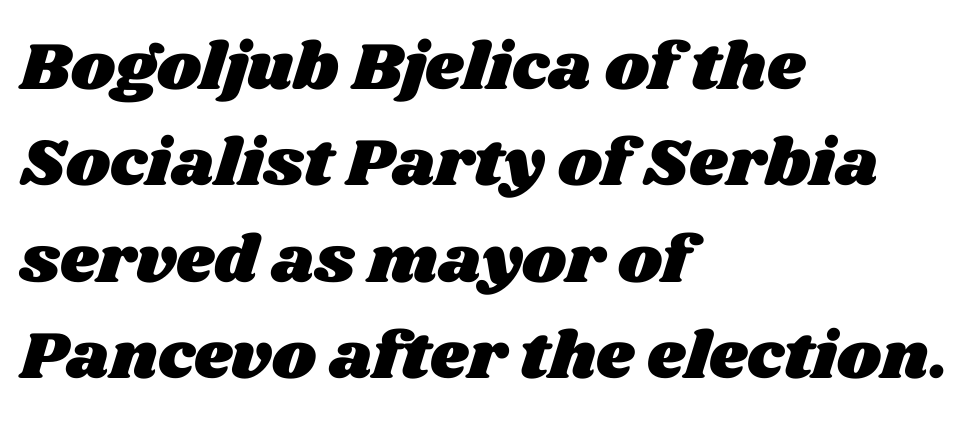
{"width": "wide", "stroke_contrast": "medium", "x_height": "large", "monospaced": "no", "underline": "no", "align": "left", "line_spacing": "normal", "line_spacing_ratio": 1.44, "letter_spacing": "normal", "letter_spacing_em": 0.0, "glyph_px": 67}
